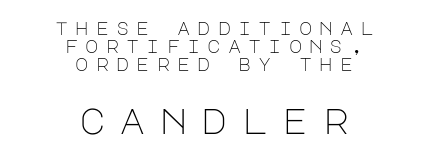
Q: Is the text bold? A: No.
Q: Is the text italic (slanted)? A: No, it is upright.
Q: Is the typeface a serif or a sans-serif typeface? A: Sans-serif.
Q: Is the text underlined? A: No.
Q: How is the paragraph aligned? A: Centered.
Q: Is the spacing between letters normal or unusually wide? A: Unusually wide.
Q: Is the spacing between lines tight, normal or loose? A: Tight.
Q: Which block of text is set in a larger size, the first (top) or the second (bottom)? A: The second (bottom) one.
Q: Width (condensed, normal, or wide)? A: Normal.
Q: Stroke contrast? A: Low.
Q: x-height? A: Large.
